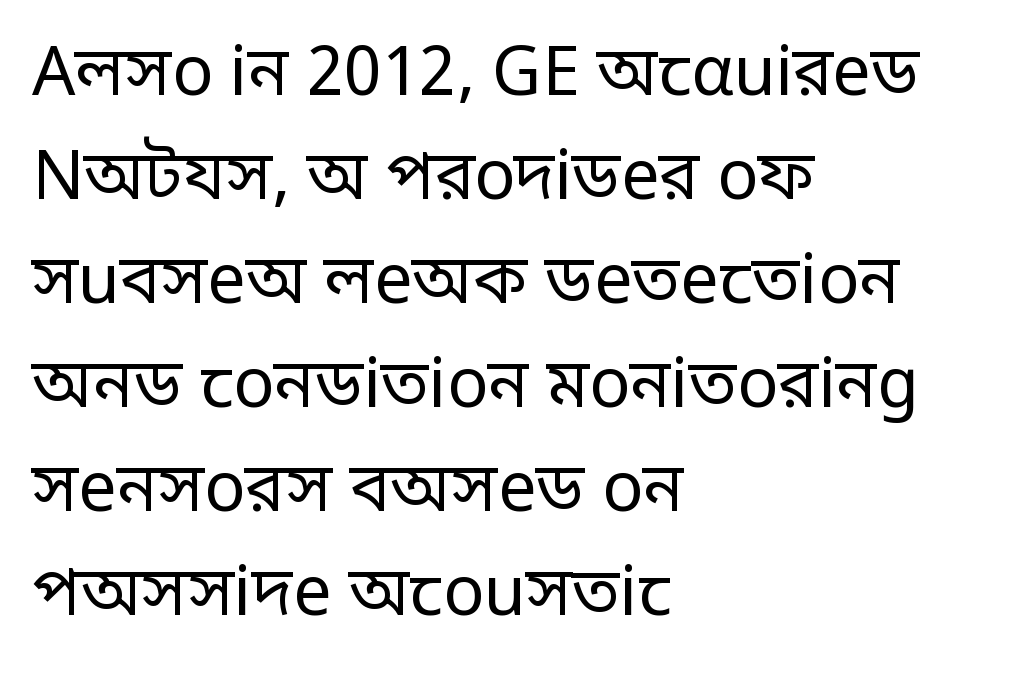
The compositor pushed each line to the left boundary. Leading matches the norm, producing a regular column. In terms of letterform style, serifs are entirely absent. Designer's note — italics off, roman on.
